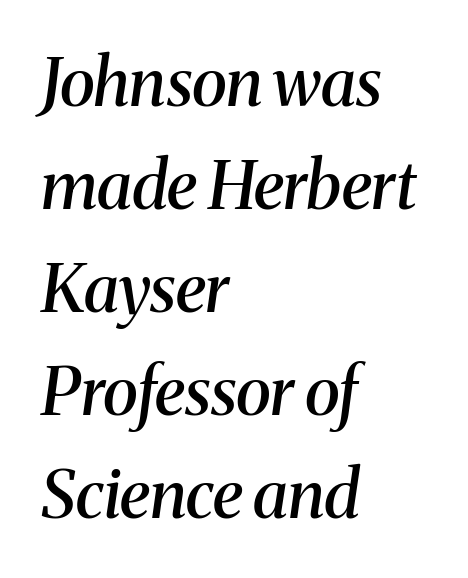
The image shows 66 px semibold serif type, italic (leaning right); set left-aligned, normal line spacing (1.56x), normal letter spacing, not underlined; medium stroke contrast and a medium x-height.
